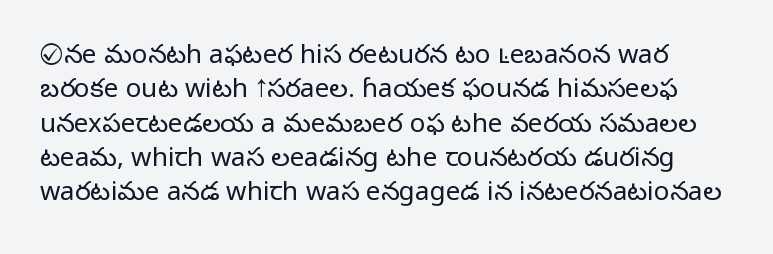
{"italic": "no", "bold": "no", "underline": "no", "line_spacing": "normal", "line_spacing_ratio": 1.32, "letter_spacing": "normal", "letter_spacing_em": 0.0, "glyph_px": 26}
